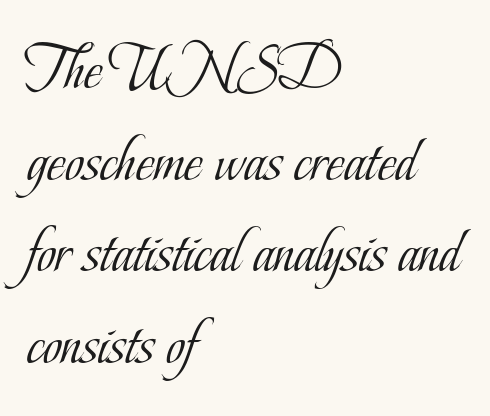
{"serif": "yes", "bold": "no", "weight": "light", "width": "condensed", "stroke_contrast": "low", "x_height": "small", "monospaced": "no", "underline": "no", "align": "left", "line_spacing": "normal", "line_spacing_ratio": 1.43, "letter_spacing": "normal", "letter_spacing_em": 0.0, "glyph_px": 64}
